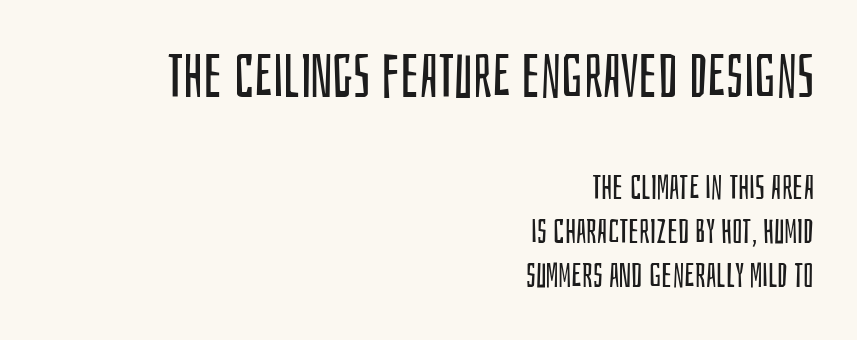
Do the characters align in a grid? No, the font is proportional. Designer's note — italics off, roman on. Students, note that the glyphs here touch the page at normal intervals. No letter is thick-stroked: the sample isn't bold.
